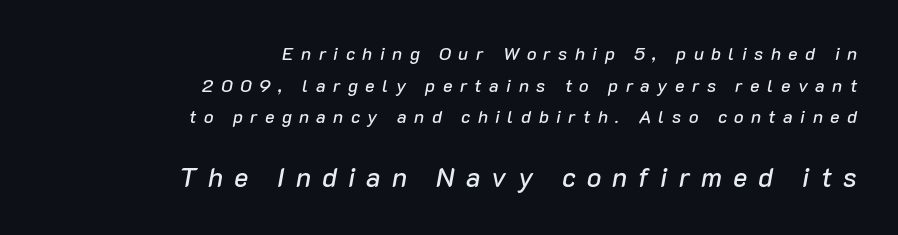
The image shows 27 px text type, italic (leaning right); set right-aligned, line spacing 1.76x, unusually wide letter spacing (+0.41 em), not underlined; the second (bottom) block is 1.5x larger.
